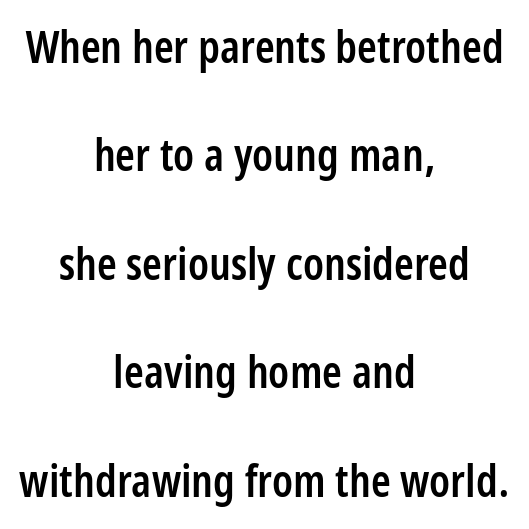
{"serif": "no", "italic": "no", "bold": "semi", "weight": "semibold", "width": "condensed", "stroke_contrast": "low", "x_height": "medium", "monospaced": "no", "underline": "no", "align": "center", "line_spacing": "loose", "line_spacing_ratio": 2.41, "letter_spacing": "normal", "letter_spacing_em": 0.0, "glyph_px": 45}
